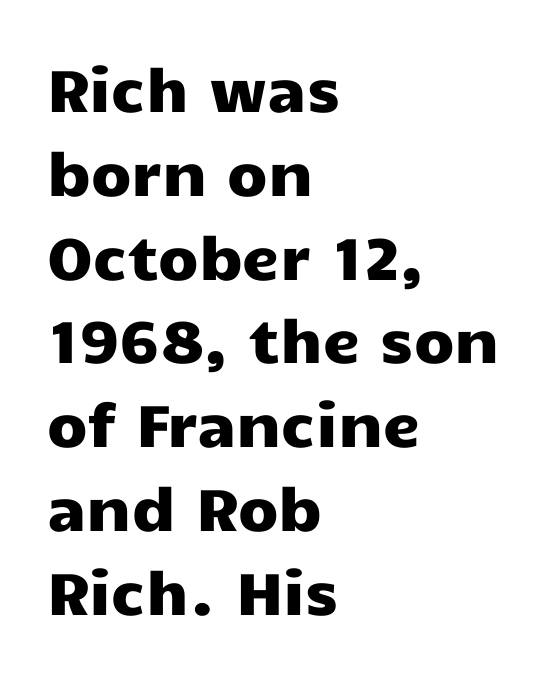
{"serif": "no", "italic": "no", "width": "wide", "stroke_contrast": "low", "x_height": "medium", "monospaced": "no", "underline": "no", "align": "left", "line_spacing": "normal", "line_spacing_ratio": 1.42, "letter_spacing": "normal", "letter_spacing_em": 0.0, "glyph_px": 59}
